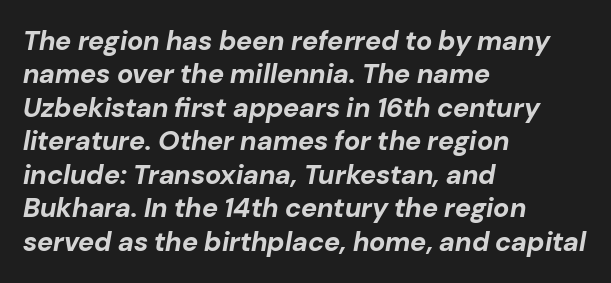
Every letter is thick-stroked: bold, no question. These lines keep a tight, regular rhythm from letter to letter. Compared with a centered layout, this one pins lines to the left instead. The strip under each line holds only bare page.
